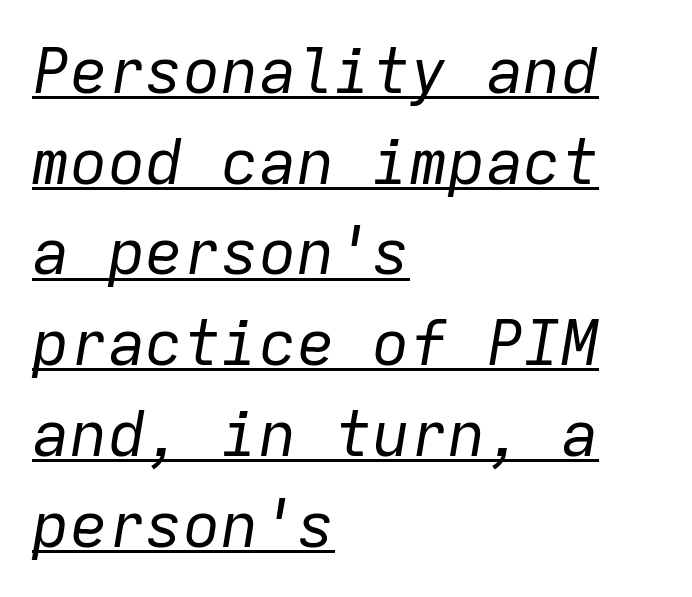
The compositor pushed each line to the left boundary. The lettering is marked with a stroke running underneath it. The line-height multiplier appears to be the usual default. The passage shown is typed in a monospace face where columns stay perfectly aligned.
